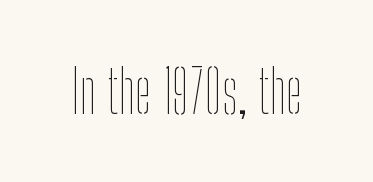
The letters advance in unequal steps, a hallmark of proportional type. A quiet, ordinary-to-light weight characterises the typeface. Glance below the letters and you will spot only blank space. How are the letters spaced? Ordinarily, with no added tracking. Tall strokes in this sample are plumb rather than angled.
